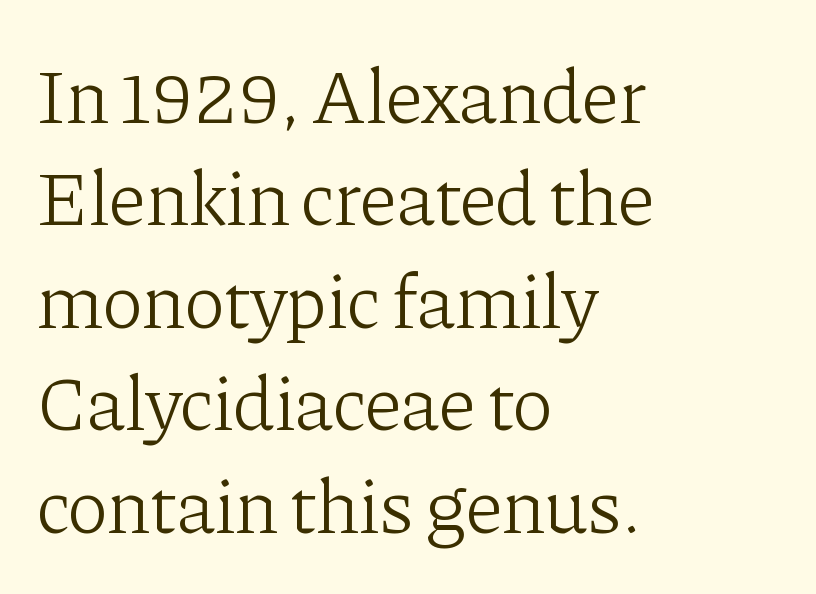
Italic: no, the glyphs are upright roman. Is this a fixed-width face? No — the glyphs have proportional, varying widths. The passage shown stacks its lines at a standard gap. Stroke thickness stays within the range of a standard reading face or lighter. Short note: letters normally spaced.
